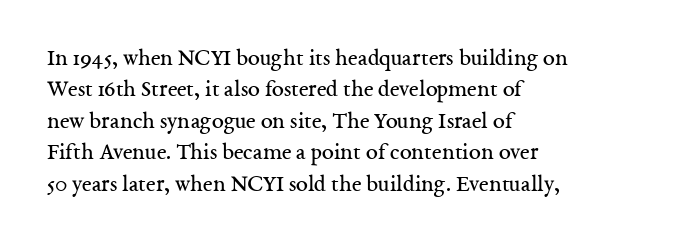
The image shows 24 px text type, upright; set left-aligned, normal line spacing (1.31x), normal letter spacing, not underlined.
